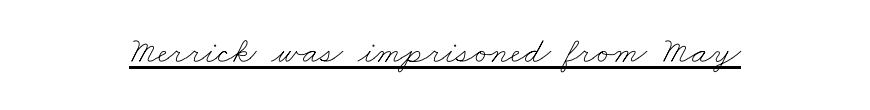
Q: Is the text bold? A: No.
Q: Is the text underlined? A: Yes.
Q: Is the spacing between letters normal or unusually wide? A: Normal.
Q: Width (condensed, normal, or wide)? A: Wide.
Q: Stroke contrast? A: Low.
Q: x-height? A: Small.
Q: Monospaced? A: No.
